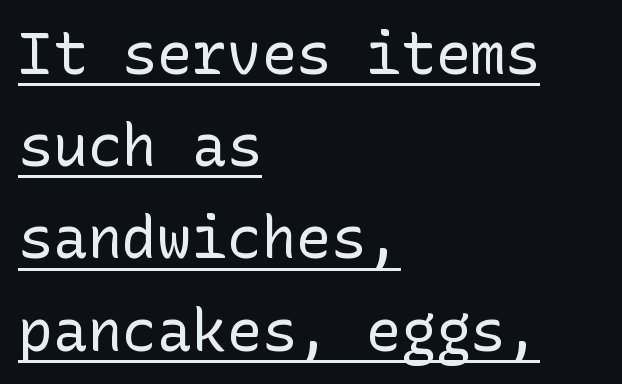
Q: Is the text bold? A: No.
Q: Is the text italic (slanted)? A: No, it is upright.
Q: Is the typeface a serif or a sans-serif typeface? A: Sans-serif.
Q: Is the text underlined? A: Yes.
Q: How is the paragraph aligned? A: Left-aligned.
Q: Is the spacing between letters normal or unusually wide? A: Normal.
Q: Is the spacing between lines tight, normal or loose? A: Normal.
Q: Width (condensed, normal, or wide)? A: Normal.
Q: Stroke contrast? A: Low.
Q: x-height? A: Medium.
